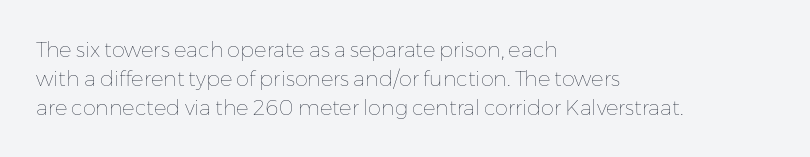
{"italic": "no", "bold": "no", "underline": "no", "align": "left", "line_spacing": "normal", "line_spacing_ratio": 1.37, "letter_spacing": "normal", "letter_spacing_em": 0.0, "glyph_px": 21}
